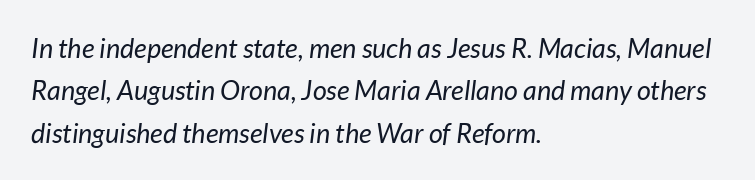
The image shows 27 px text type, italic (leaning right); set left-aligned, normal line spacing (1.57x), normal letter spacing, not underlined.
